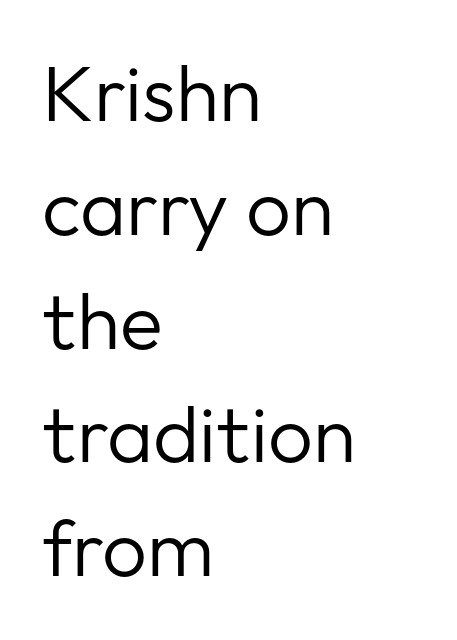
{"serif": "no", "italic": "no", "bold": "no", "weight": "regular", "width": "normal", "stroke_contrast": "low", "x_height": "medium", "monospaced": "no", "underline": "no", "align": "left", "line_spacing": "normal", "line_spacing_ratio": 1.44, "letter_spacing": "normal", "letter_spacing_em": 0.0, "glyph_px": 79}
